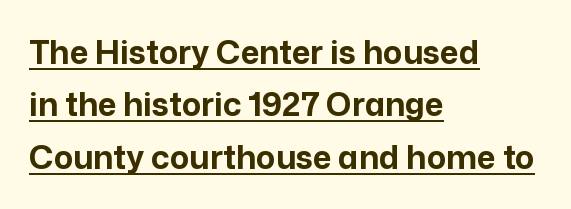
The image shows 32 px bold sans-serif type, upright; set left-aligned, normal line spacing (1.64x), normal letter spacing, underlined; low stroke contrast and a medium x-height.
